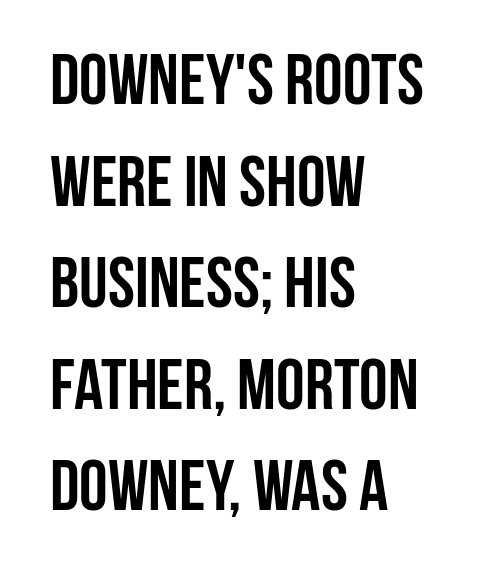
Q: Is the text bold? A: Yes.
Q: Is the text italic (slanted)? A: No, it is upright.
Q: Is the typeface a serif or a sans-serif typeface? A: Sans-serif.
Q: Is the text underlined? A: No.
Q: How is the paragraph aligned? A: Left-aligned.
Q: Is the spacing between letters normal or unusually wide? A: Normal.
Q: Is the spacing between lines tight, normal or loose? A: Normal.
Q: Width (condensed, normal, or wide)? A: Condensed.
Q: Stroke contrast? A: Low.
Q: x-height? A: Large.
Q: Monospaced? A: No.
